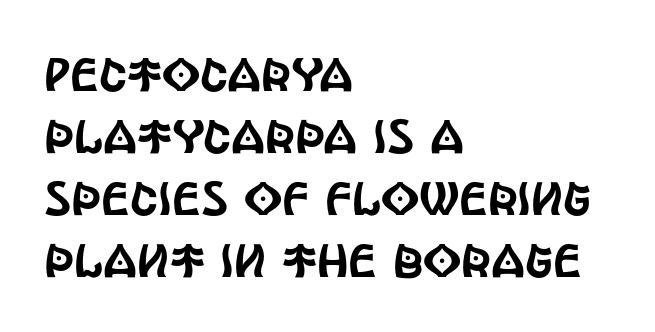
Q: Is the text italic (slanted)? A: No, it is upright.
Q: Is the typeface a serif or a sans-serif typeface? A: Sans-serif.
Q: Is the text underlined? A: No.
Q: How is the paragraph aligned? A: Left-aligned.
Q: Is the spacing between letters normal or unusually wide? A: Normal.
Q: Is the spacing between lines tight, normal or loose? A: Normal.
Q: Width (condensed, normal, or wide)? A: Condensed.
Q: x-height? A: Large.
Q: Monospaced? A: No.
